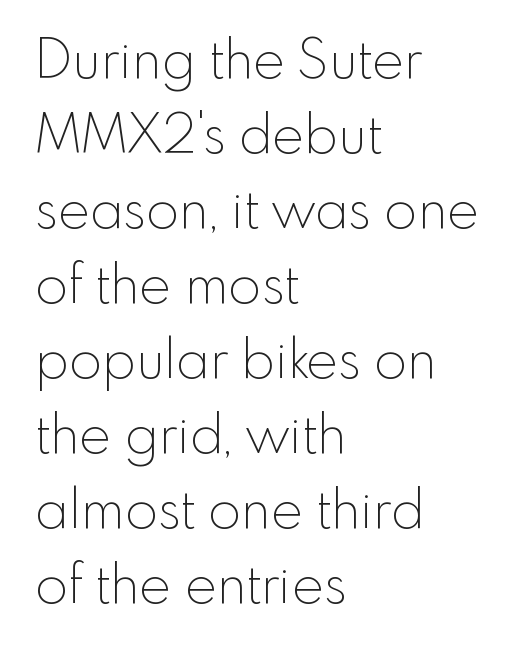
The rendering uses a moderate line-height, typical for paragraphs. Each word holds together tightly as a unit, with standard inter-letter gaps. To sum up the face: it is a sans, with no serifs. You could not count columns in this text — the font is proportionally spaced.
